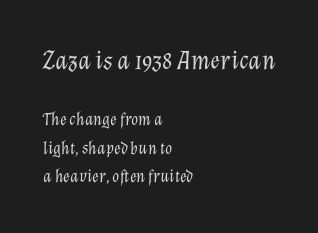
The image shows 27 px text type, italic (leaning right); set left-aligned, normal line spacing (1.58x), normal letter spacing, not underlined; the first (top) block is 1.5x larger.
